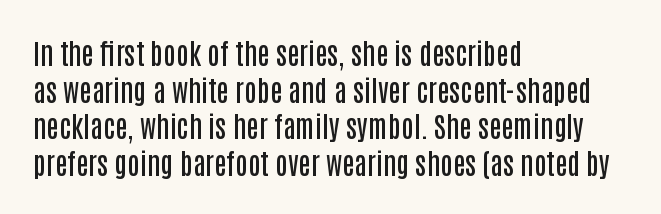
Q: Is the text bold? A: Semi-bold.
Q: Is the text italic (slanted)? A: No, it is upright.
Q: Is the typeface a serif or a sans-serif typeface? A: Sans-serif.
Q: Is the text underlined? A: No.
Q: How is the paragraph aligned? A: Left-aligned.
Q: Is the spacing between letters normal or unusually wide? A: Normal.
Q: Is the spacing between lines tight, normal or loose? A: Normal.
Q: Width (condensed, normal, or wide)? A: Condensed.
Q: Stroke contrast? A: Low.
Q: x-height? A: Large.
Q: Monospaced? A: No.
